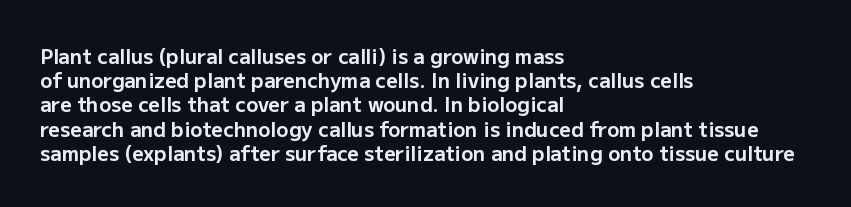
The image shows 20 px bold type, upright; set left-aligned, line spacing 1.21x, normal letter spacing, not underlined.
